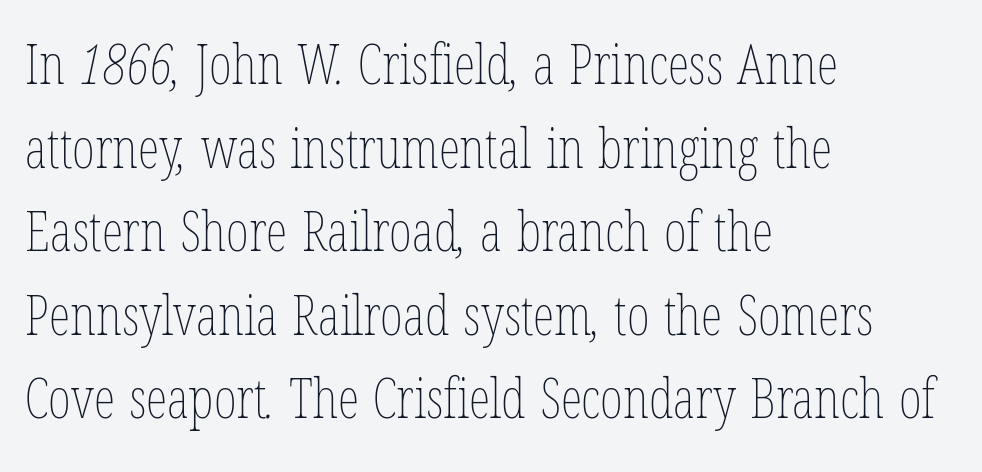
The image shows 55 px thin, condensed type; set left-aligned, normal line spacing (1.52x), normal letter spacing, not underlined; low stroke contrast and a medium x-height.
